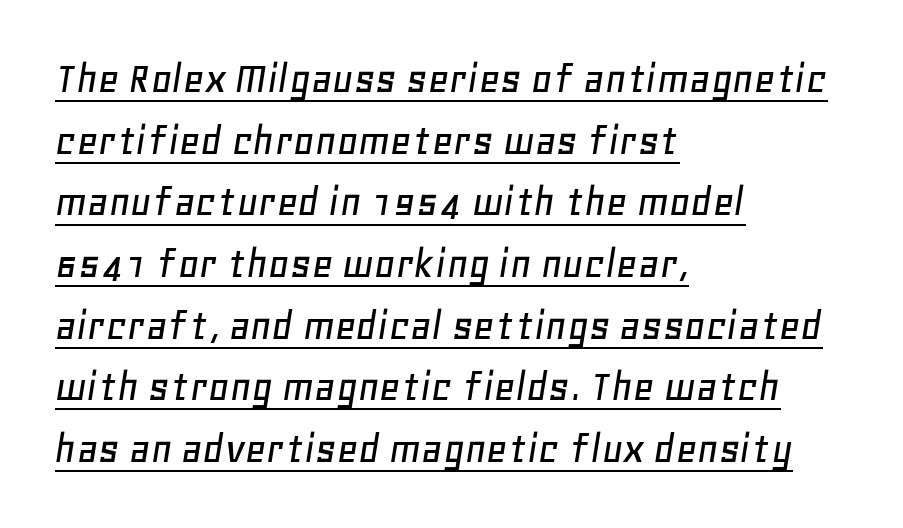
Q: Is the text italic (slanted)? A: Yes, it leans right by about 11 degrees.
Q: Is the text underlined? A: Yes.
Q: How is the paragraph aligned? A: Left-aligned.
Q: Is the spacing between letters normal or unusually wide? A: Normal.
Q: Is the spacing between lines tight, normal or loose? A: Normal.
Q: Width (condensed, normal, or wide)? A: Normal.
Q: Stroke contrast? A: Low.
Q: x-height? A: Large.
Q: Monospaced? A: No.
